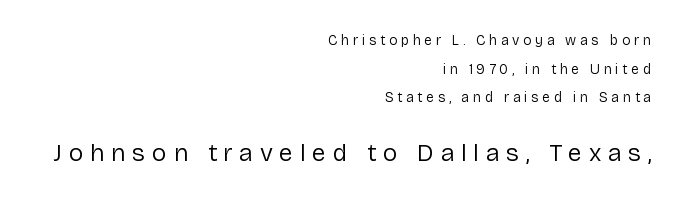
The image shows 25 px text type, upright; set right-aligned, loose line spacing (2.05x), unusually wide letter spacing (+0.26 em), not underlined; the second (bottom) block is 1.79x larger.
